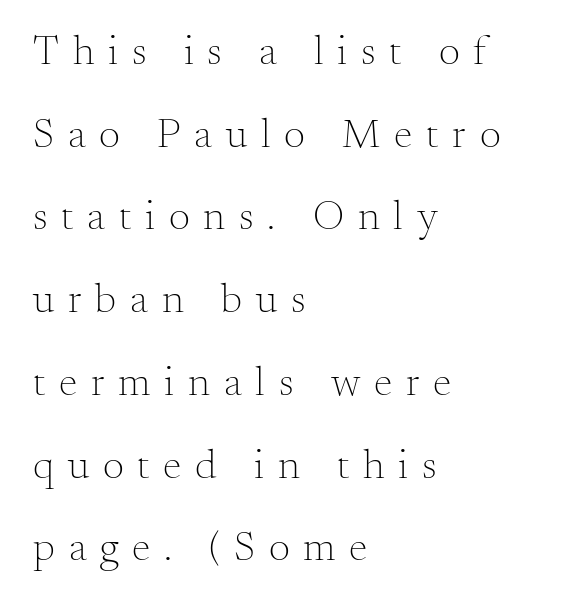
{"serif": "yes", "italic": "no", "bold": "no", "weight": "light", "width": "normal", "stroke_contrast": "medium", "x_height": "small", "monospaced": "no", "underline": "no", "align": "left", "line_spacing": "loose", "line_spacing_ratio": 1.97, "letter_spacing": "wide", "letter_spacing_em": 0.33, "glyph_px": 42}
